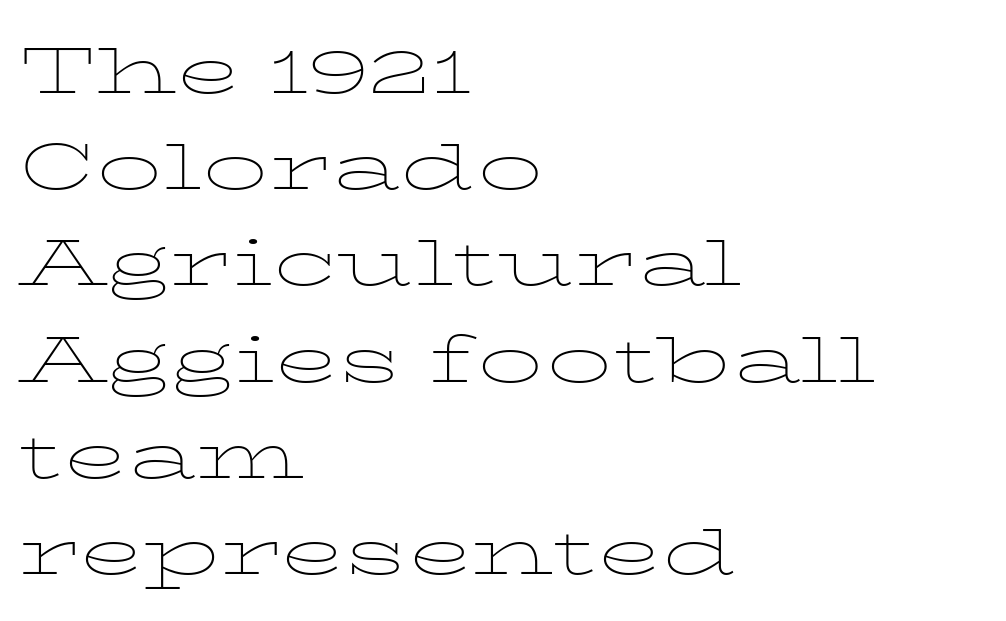
The image shows 65 px thin, wide serif type, upright; set left-aligned, normal line spacing (1.48x), normal letter spacing, not underlined; low stroke contrast and a medium x-height.
